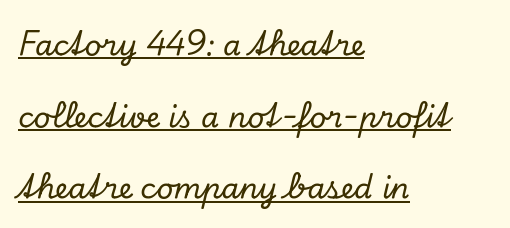
Q: Is the text italic (slanted)? A: Yes, it leans right by about 13 degrees.
Q: Is the typeface a serif or a sans-serif typeface? A: Serif.
Q: Is the text underlined? A: Yes.
Q: How is the paragraph aligned? A: Left-aligned.
Q: Is the spacing between letters normal or unusually wide? A: Normal.
Q: Is the spacing between lines tight, normal or loose? A: Loose.
Q: Width (condensed, normal, or wide)? A: Normal.
Q: Stroke contrast? A: Low.
Q: x-height? A: Small.
Q: Monospaced? A: No.
